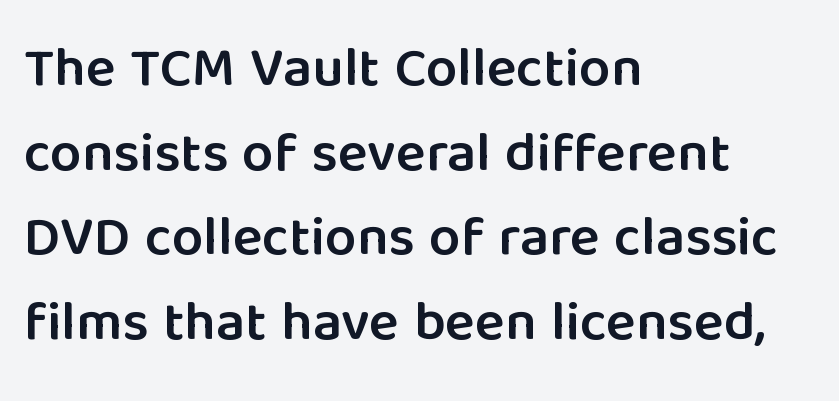
These lines are rendered in a variable-pitch font. Does the weight exceed regular? Yes, but only to semibold. Is this a sans? Yes — the strokes have no serifs. The space beneath each line is pristine and unruled.
